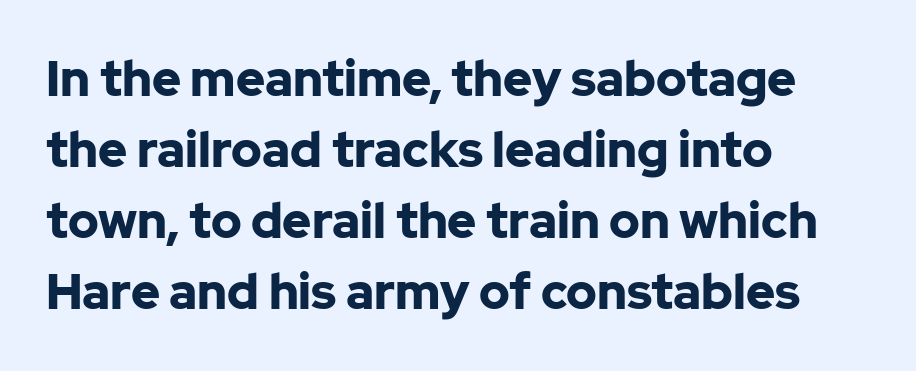
Q: Is the text bold? A: Yes.
Q: Is the text italic (slanted)? A: No, it is upright.
Q: Is the typeface a serif or a sans-serif typeface? A: Sans-serif.
Q: Is the text underlined? A: No.
Q: How is the paragraph aligned? A: Left-aligned.
Q: Is the spacing between letters normal or unusually wide? A: Normal.
Q: Is the spacing between lines tight, normal or loose? A: Normal.
Q: Width (condensed, normal, or wide)? A: Normal.
Q: Stroke contrast? A: Low.
Q: x-height? A: Medium.
Q: Monospaced? A: No.
